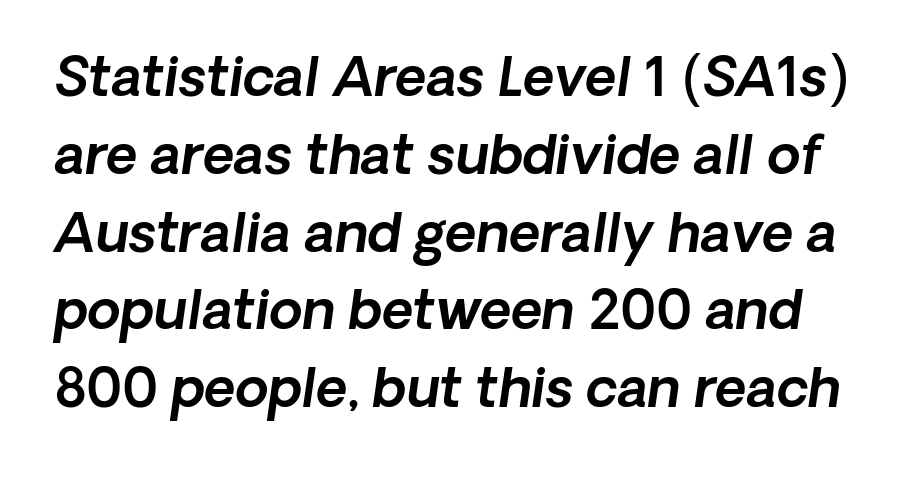
The image shows 54 px text type, italic (leaning right); set normal line spacing (1.44x), normal letter spacing, not underlined; a medium x-height.
